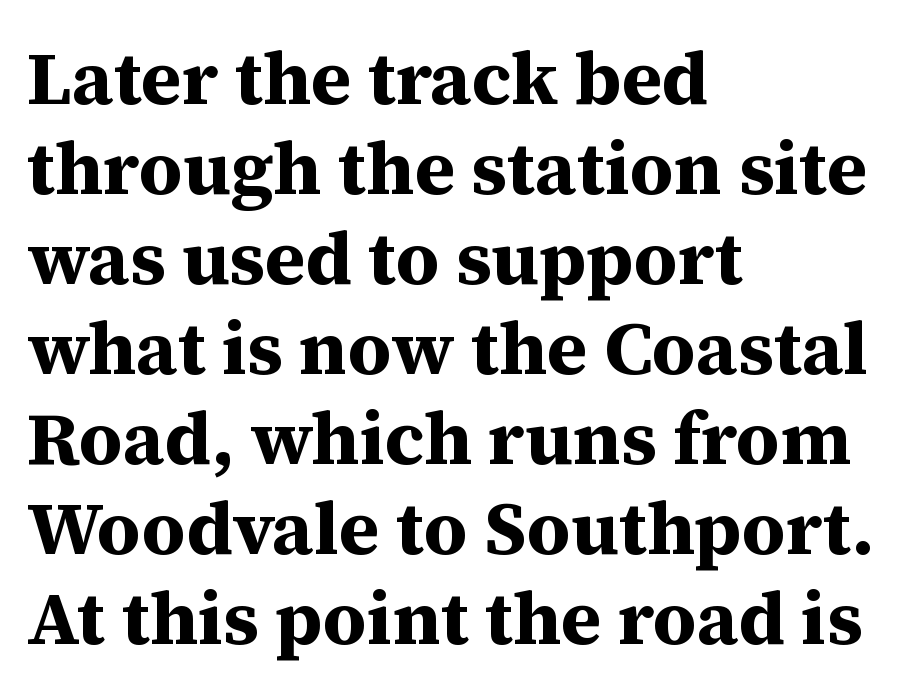
Beneath every word, the page is bare. Weight: bold. The rendering shows small feet on the letterforms — a serif design. Notice how the stems are strictly vertical — no italics here. The rag falls on the right side of this text block.
